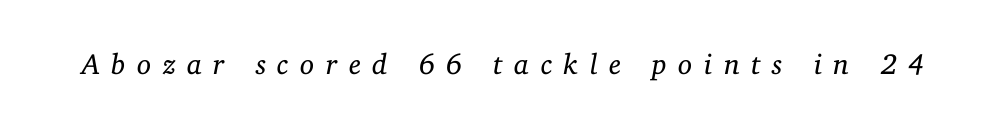
The image shows 29 px regular-weight serif type, italic (leaning right); set unusually wide letter spacing (+0.39 em), not underlined; low stroke contrast and a medium x-height.
